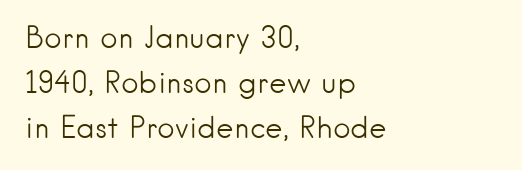
The image shows 30 px light sans-serif type, upright; set left-aligned, normal line spacing (1.5x), normal letter spacing, not underlined; low stroke contrast and a small x-height.
